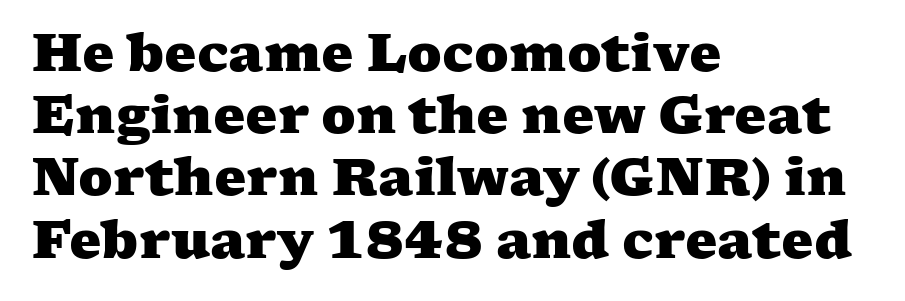
Q: Is the text bold? A: Yes.
Q: Is the typeface a serif or a sans-serif typeface? A: Serif.
Q: Is the text underlined? A: No.
Q: How is the paragraph aligned? A: Left-aligned.
Q: Is the spacing between letters normal or unusually wide? A: Normal.
Q: Width (condensed, normal, or wide)? A: Wide.
Q: Stroke contrast? A: Medium.
Q: x-height? A: Medium.
Q: Monospaced? A: No.
